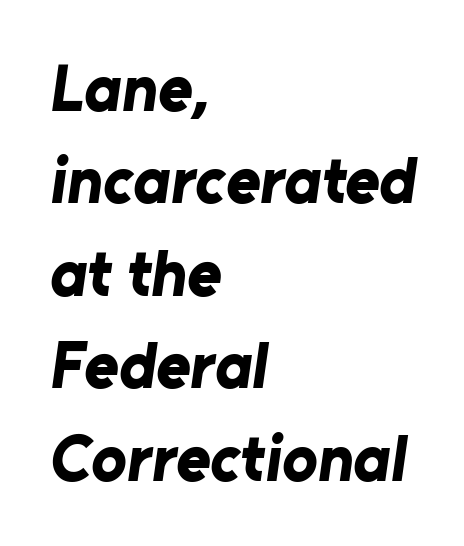
Q: Is the text bold? A: Yes.
Q: Is the typeface a serif or a sans-serif typeface? A: Sans-serif.
Q: Is the text underlined? A: No.
Q: How is the paragraph aligned? A: Left-aligned.
Q: Is the spacing between letters normal or unusually wide? A: Normal.
Q: Is the spacing between lines tight, normal or loose? A: Normal.
Q: Width (condensed, normal, or wide)? A: Normal.
Q: Stroke contrast? A: Low.
Q: x-height? A: Medium.
Q: Monospaced? A: No.
